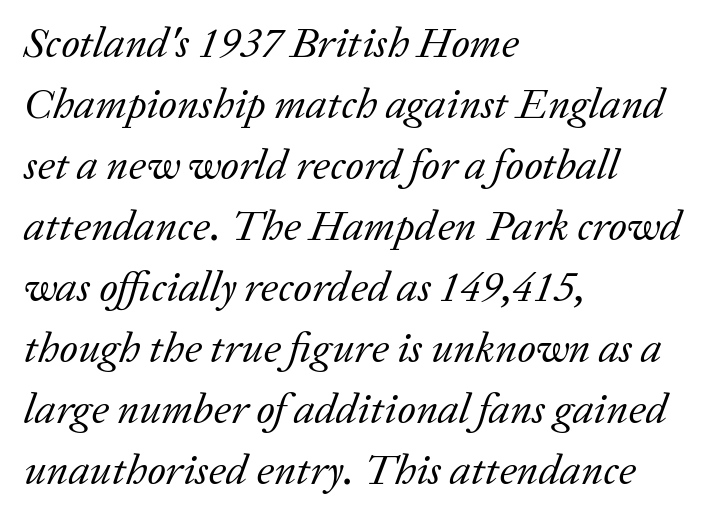
Q: Is the text bold? A: No.
Q: Is the text italic (slanted)? A: Yes, it leans right by about 20 degrees.
Q: Is the typeface a serif or a sans-serif typeface? A: Serif.
Q: Is the text underlined? A: No.
Q: How is the paragraph aligned? A: Left-aligned.
Q: Is the spacing between letters normal or unusually wide? A: Normal.
Q: Is the spacing between lines tight, normal or loose? A: Normal.
Q: Width (condensed, normal, or wide)? A: Normal.
Q: Stroke contrast? A: Low.
Q: x-height? A: Medium.
Q: Monospaced? A: No.
